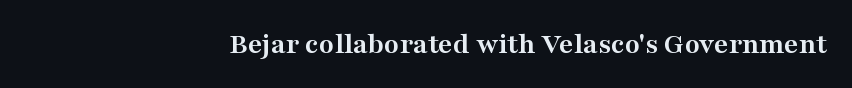
Q: Is the text bold? A: Yes.
Q: Is the text italic (slanted)? A: No, it is upright.
Q: Is the typeface a serif or a sans-serif typeface? A: Serif.
Q: Is the text underlined? A: No.
Q: How is the paragraph aligned? A: Right-aligned.
Q: Is the spacing between letters normal or unusually wide? A: Normal.
Q: Width (condensed, normal, or wide)? A: Wide.
Q: Stroke contrast? A: Medium.
Q: x-height? A: Medium.
Q: Monospaced? A: No.
